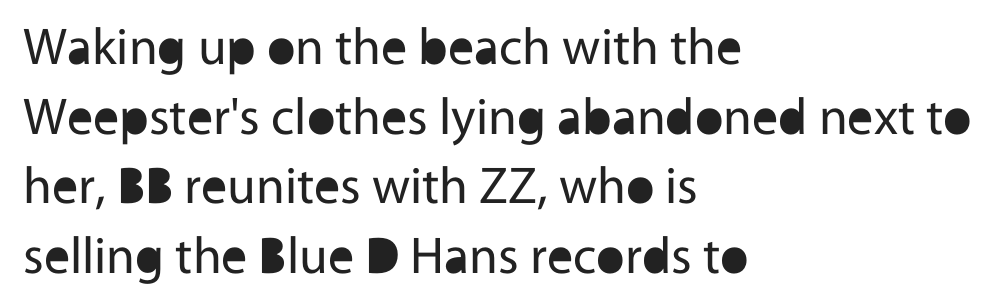
Q: Is the text bold? A: No.
Q: Is the text italic (slanted)? A: No, it is upright.
Q: Is the typeface a serif or a sans-serif typeface? A: Sans-serif.
Q: Is the text underlined? A: No.
Q: How is the paragraph aligned? A: Left-aligned.
Q: Is the spacing between letters normal or unusually wide? A: Normal.
Q: Is the spacing between lines tight, normal or loose? A: Normal.
Q: Width (condensed, normal, or wide)? A: Normal.
Q: x-height? A: Medium.
Q: Monospaced? A: No.
